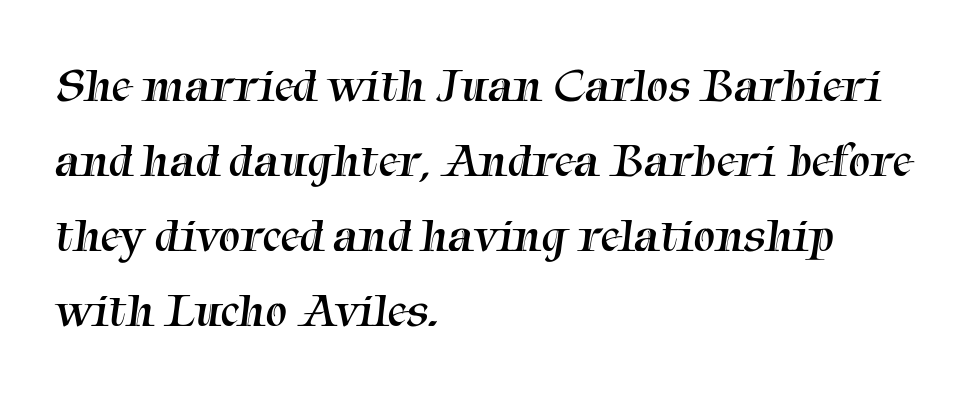
{"serif": "yes", "bold": "no", "weight": "regular", "width": "normal", "stroke_contrast": "medium", "x_height": "medium", "monospaced": "no", "underline": "no", "align": "left", "line_spacing": "normal", "line_spacing_ratio": 1.53, "letter_spacing": "normal", "letter_spacing_em": 0.0, "glyph_px": 49}
